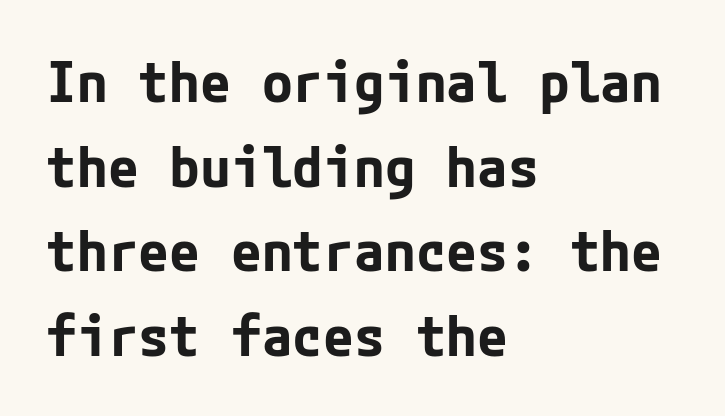
Q: Is the text bold? A: Yes.
Q: Is the text italic (slanted)? A: No, it is upright.
Q: Is the typeface a serif or a sans-serif typeface? A: Sans-serif.
Q: Is the text underlined? A: No.
Q: How is the paragraph aligned? A: Left-aligned.
Q: Is the spacing between letters normal or unusually wide? A: Normal.
Q: Is the spacing between lines tight, normal or loose? A: Normal.
Q: Width (condensed, normal, or wide)? A: Normal.
Q: Stroke contrast? A: Low.
Q: x-height? A: Medium.
